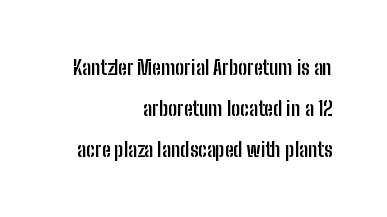
The image shows 20 px bold type, upright; set right-aligned, loose line spacing (2.05x), normal letter spacing, not underlined.
